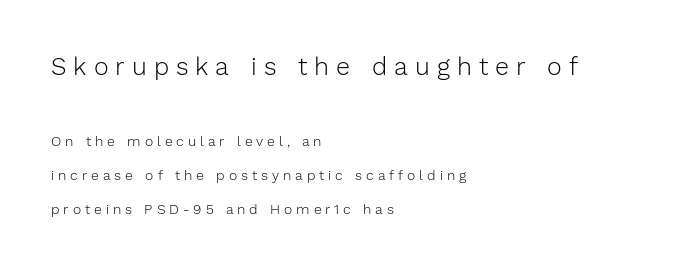
Does the leading feel generous? Absolutely, it's lavish. Where is the straight margin? On the left. Unmarked baselines from the first word to the last. The characters are drawn with everyday or finer stroke widths. Between one letter and the next there's a generous, obvious gap.
